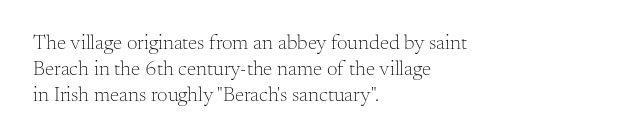
Q: Is the text bold? A: No.
Q: Is the text italic (slanted)? A: No, it is upright.
Q: Is the text underlined? A: No.
Q: How is the paragraph aligned? A: Left-aligned.
Q: Is the spacing between letters normal or unusually wide? A: Normal.
